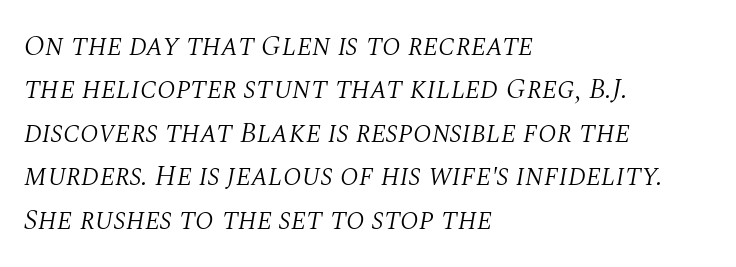
The passage shown leans; its letterforms are oblique. No letter is thick-stroked: the sample isn't bold. The baseline area is clear. Short and long lines alike share a common starting point at left. Small tapered or slab feet sit at the stroke ends, so this counts as serif. The gaps between neighbouring characters are ordinary and unremarkable.
